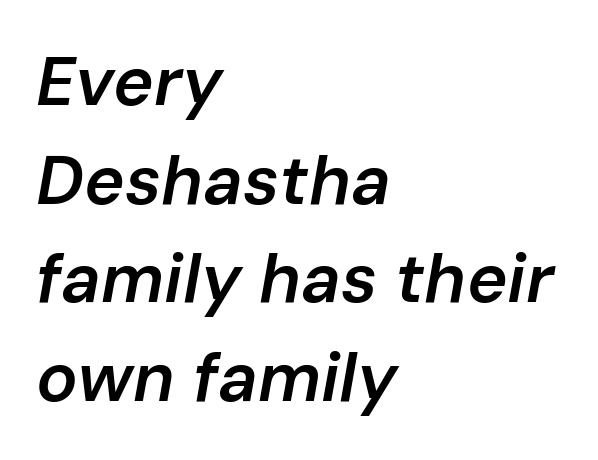
{"italic": "yes", "lean": "right", "slant_degrees": 10, "bold": "semi", "weight": "semibold", "width": "normal", "stroke_contrast": "low", "x_height": "medium", "monospaced": "no", "underline": "no", "align": "left", "line_spacing": "normal", "line_spacing_ratio": 1.43, "letter_spacing": "normal", "letter_spacing_em": 0.0, "glyph_px": 69}
